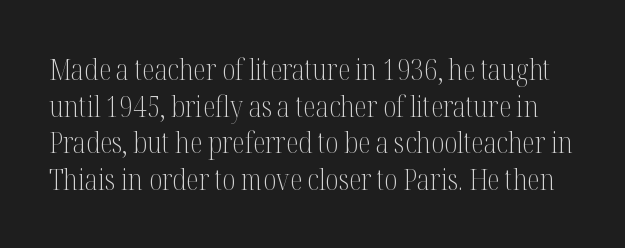
{"serif": "yes", "italic": "no", "bold": "no", "weight": "light", "width": "condensed", "stroke_contrast": "medium", "x_height": "medium", "monospaced": "no", "underline": "no", "line_spacing": "normal", "line_spacing_ratio": 1.26, "letter_spacing": "normal", "letter_spacing_em": 0.0, "glyph_px": 29}
